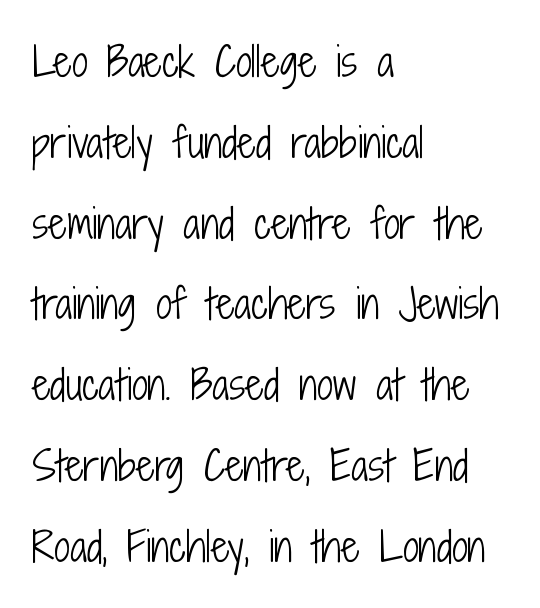
Q: Is the text bold? A: No.
Q: Is the text italic (slanted)? A: No, it is upright.
Q: Is the typeface a serif or a sans-serif typeface? A: Sans-serif.
Q: Is the text underlined? A: No.
Q: How is the paragraph aligned? A: Left-aligned.
Q: Is the spacing between letters normal or unusually wide? A: Normal.
Q: Is the spacing between lines tight, normal or loose? A: Loose.
Q: Width (condensed, normal, or wide)? A: Condensed.
Q: Stroke contrast? A: Low.
Q: x-height? A: Medium.
Q: Monospaced? A: No.
